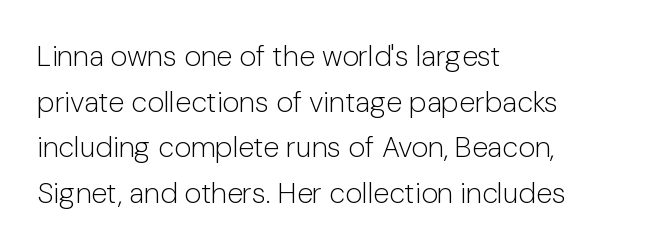
{"serif": "no", "italic": "no", "bold": "no", "weight": "light", "width": "normal", "stroke_contrast": "low", "x_height": "medium", "monospaced": "no", "underline": "no", "align": "left", "line_spacing": "normal", "line_spacing_ratio": 1.57, "letter_spacing": "normal", "letter_spacing_em": 0.0, "glyph_px": 29}
